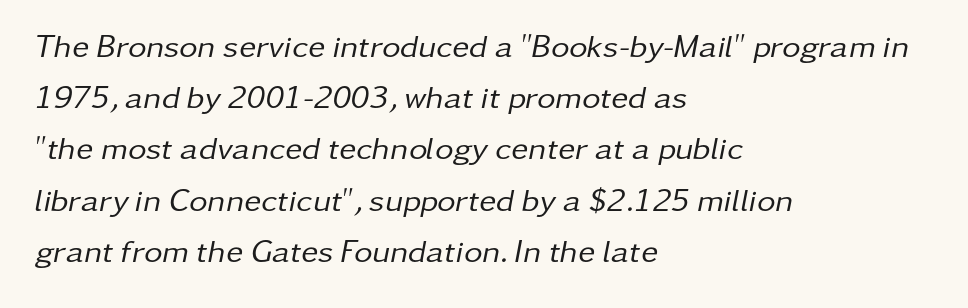
The passage shown leans; its letterforms are oblique. These lines are rendered in a variable-pitch font. Regarding leading, the lines here are spaced in the standard way. The passage is arranged the way most books set body copy — flush left.
